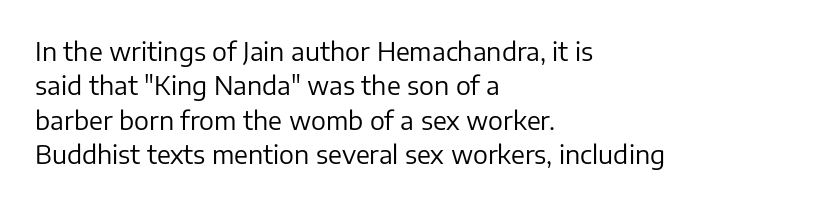
Q: Is the text bold? A: No.
Q: Is the text italic (slanted)? A: No, it is upright.
Q: Is the text underlined? A: No.
Q: How is the paragraph aligned? A: Left-aligned.
Q: Is the spacing between letters normal or unusually wide? A: Normal.
Q: Is the spacing between lines tight, normal or loose? A: Normal.
